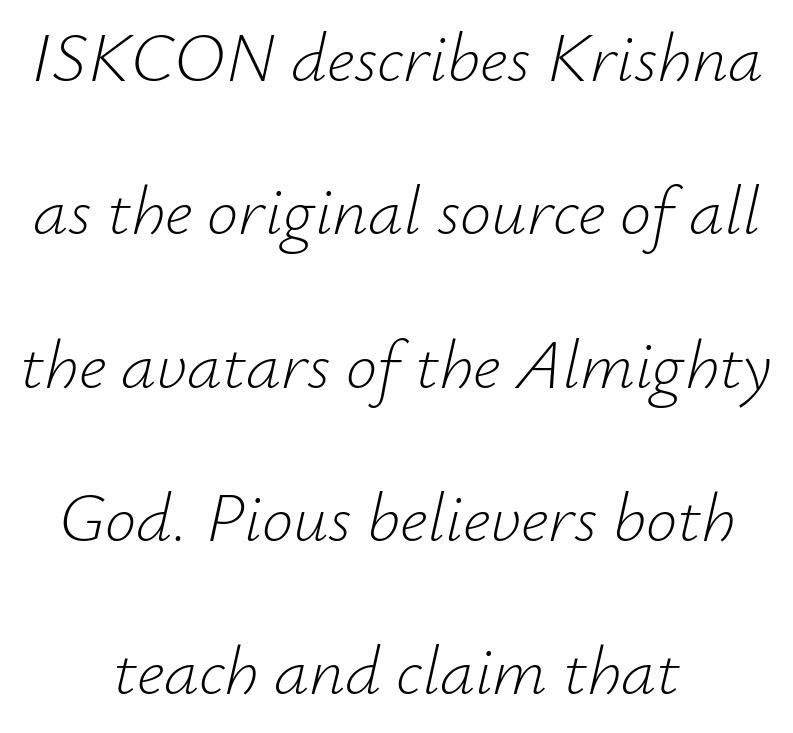
Q: Is the text bold? A: No.
Q: Is the text italic (slanted)? A: Yes, it leans right by about 12 degrees.
Q: Is the text underlined? A: No.
Q: How is the paragraph aligned? A: Centered.
Q: Is the spacing between letters normal or unusually wide? A: Normal.
Q: Is the spacing between lines tight, normal or loose? A: Loose.
Q: Width (condensed, normal, or wide)? A: Normal.
Q: Stroke contrast? A: Low.
Q: x-height? A: Small.
Q: Monospaced? A: No.
